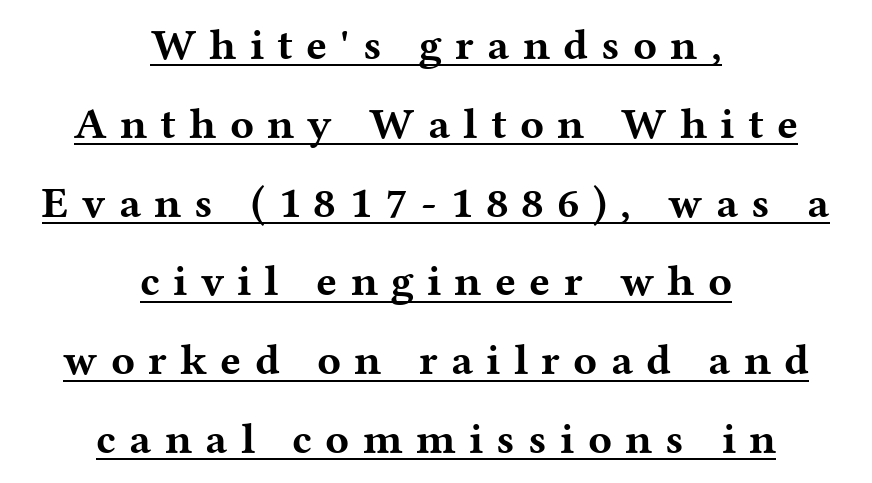
{"serif": "yes", "italic": "no", "bold": "yes", "weight": "bold", "width": "wide", "stroke_contrast": "medium", "x_height": "medium", "monospaced": "no", "underline": "yes", "align": "center", "line_spacing_ratio": 1.79, "letter_spacing": "wide", "letter_spacing_em": 0.3, "glyph_px": 44}
